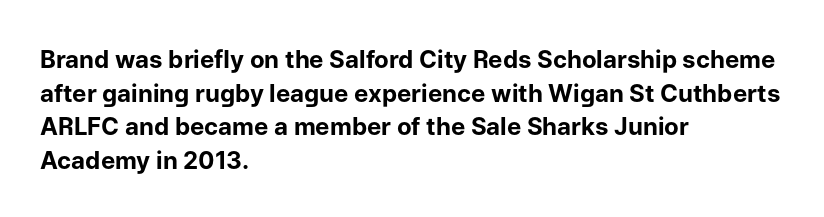
{"italic": "no", "bold": "yes", "underline": "no", "align": "left", "line_spacing": "normal", "line_spacing_ratio": 1.4, "letter_spacing": "normal", "letter_spacing_em": 0.0, "glyph_px": 24}
